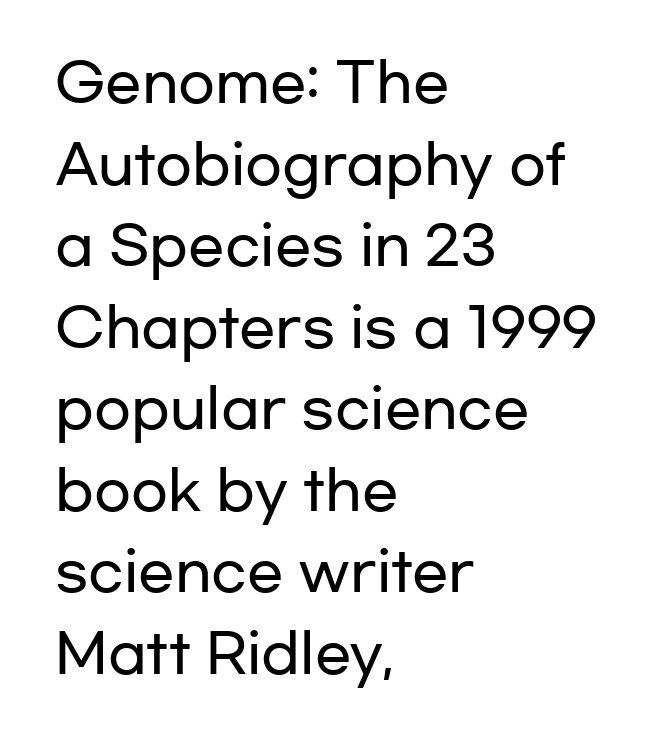
{"serif": "no", "italic": "no", "width": "wide", "stroke_contrast": "low", "x_height": "medium", "monospaced": "no", "underline": "no", "align": "left", "line_spacing": "normal", "line_spacing_ratio": 1.51, "letter_spacing": "normal", "letter_spacing_em": 0.0, "glyph_px": 54}
